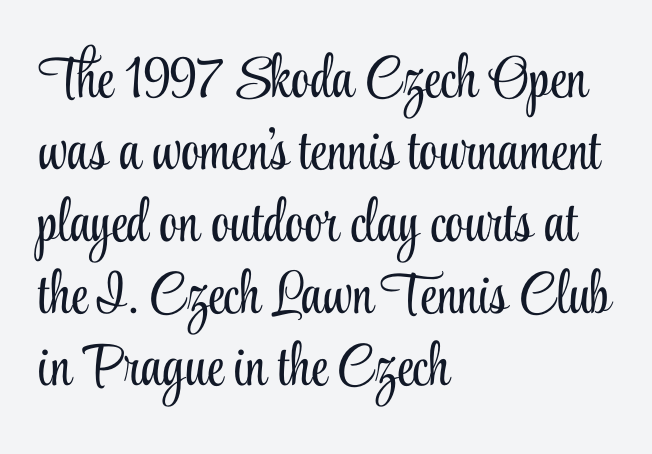
Q: Is the text bold? A: No.
Q: Is the text italic (slanted)? A: Yes.
Q: Is the typeface a serif or a sans-serif typeface? A: Serif.
Q: Is the text underlined? A: No.
Q: How is the paragraph aligned? A: Left-aligned.
Q: Is the spacing between letters normal or unusually wide? A: Normal.
Q: Width (condensed, normal, or wide)? A: Condensed.
Q: Stroke contrast? A: Low.
Q: x-height? A: Small.
Q: Monospaced? A: No.
